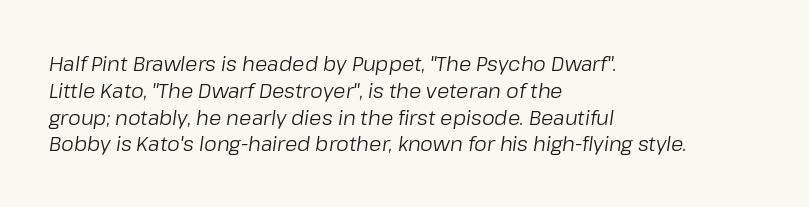
Q: Is the text bold? A: No.
Q: Is the text italic (slanted)? A: Yes, it leans right by about 8 degrees.
Q: Is the text underlined? A: No.
Q: How is the paragraph aligned? A: Left-aligned.
Q: Is the spacing between letters normal or unusually wide? A: Normal.
Q: Is the spacing between lines tight, normal or loose? A: Normal.
